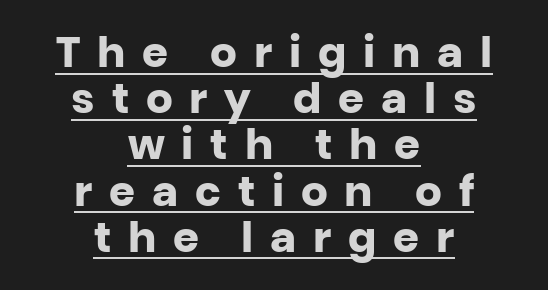
{"serif": "no", "italic": "no", "bold": "yes", "weight": "heavy", "width": "normal", "stroke_contrast": "low", "x_height": "large", "monospaced": "no", "underline": "yes", "align": "center", "line_spacing": "tight", "line_spacing_ratio": 1.1, "letter_spacing": "wide", "letter_spacing_em": 0.4, "glyph_px": 42}
